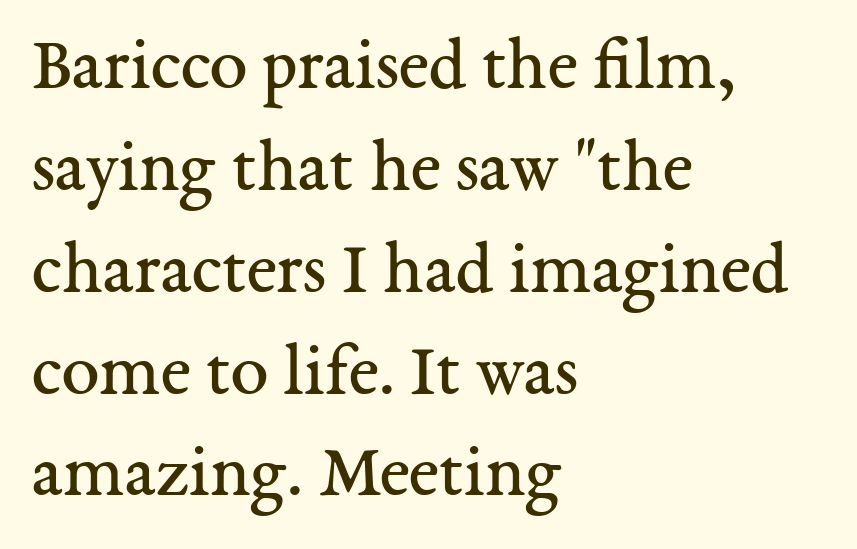
Q: Is the text bold? A: No.
Q: Is the text italic (slanted)? A: No, it is upright.
Q: Is the typeface a serif or a sans-serif typeface? A: Serif.
Q: Is the text underlined? A: No.
Q: How is the paragraph aligned? A: Left-aligned.
Q: Is the spacing between letters normal or unusually wide? A: Normal.
Q: Is the spacing between lines tight, normal or loose? A: Normal.
Q: Width (condensed, normal, or wide)? A: Normal.
Q: Stroke contrast? A: Medium.
Q: x-height? A: Medium.
Q: Monospaced? A: No.
